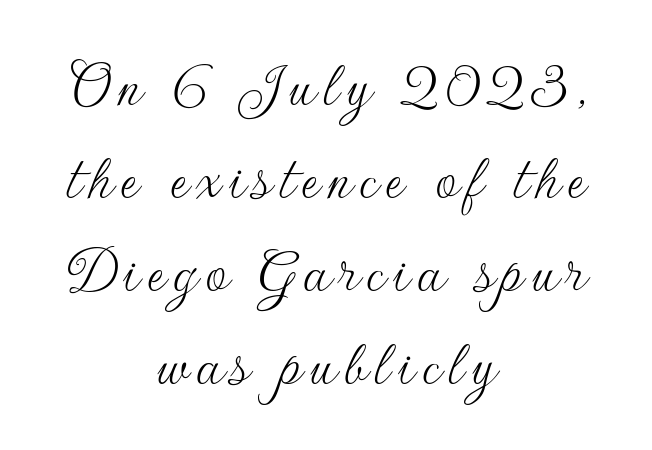
The image shows 68 px thin sans-serif type; set centered, normal line spacing (1.37x), not underlined; low stroke contrast and a small x-height.
